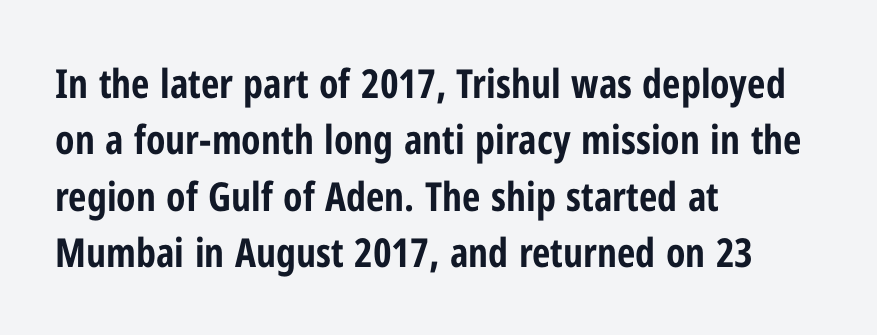
{"serif": "no", "italic": "no", "bold": "yes", "weight": "bold", "width": "condensed", "stroke_contrast": "low", "x_height": "medium", "monospaced": "no", "underline": "no", "align": "left", "line_spacing": "normal", "line_spacing_ratio": 1.41, "letter_spacing": "normal", "letter_spacing_em": 0.0, "glyph_px": 40}
